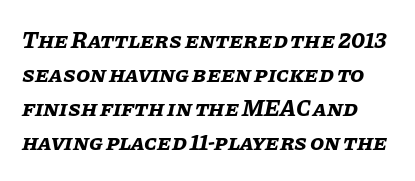
The gap between lines stays unmarked. Each new line begins a customary step beneath the previous one. The rendering applies a slant to the glyphs. Here the glyphs are tracked normally, forming tight word shapes.
